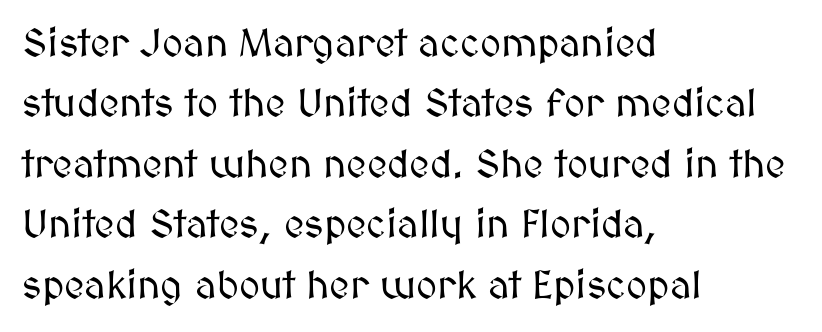
Q: Is the text italic (slanted)? A: No, it is upright.
Q: Is the text underlined? A: No.
Q: How is the paragraph aligned? A: Left-aligned.
Q: Is the spacing between letters normal or unusually wide? A: Normal.
Q: Is the spacing between lines tight, normal or loose? A: Normal.
Q: Width (condensed, normal, or wide)? A: Normal.
Q: Stroke contrast? A: Medium.
Q: x-height? A: Medium.
Q: Monospaced? A: No.
